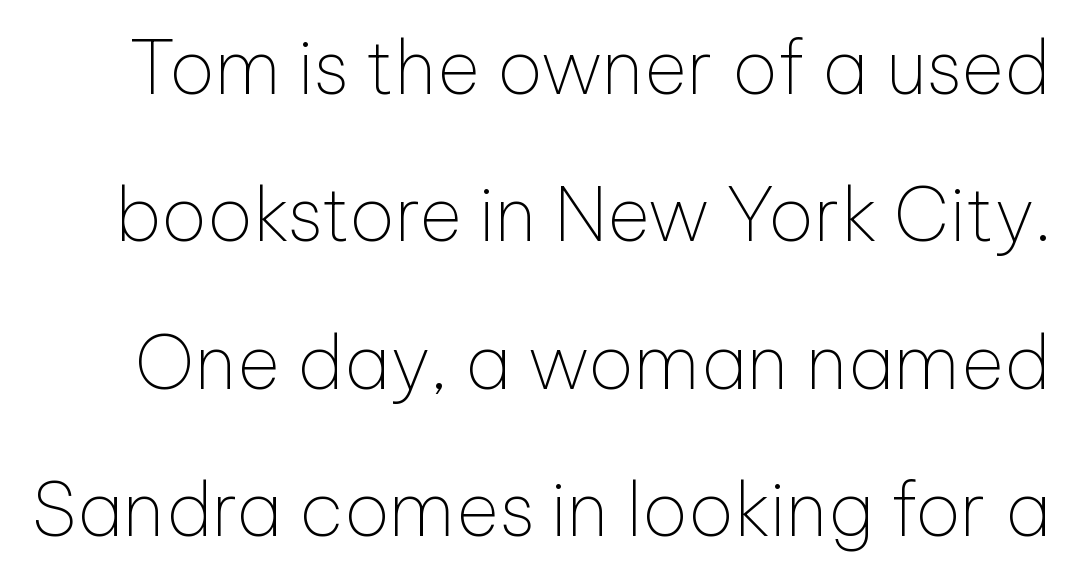
The horizontal fit of the characters is conventional and even. Serifs: no, the terminals of the letterforms are clean. Varying glyph widths throughout — classic text-font behaviour. Vertically, the passage feels expansive, rows floating well apart. Beneath every word, the page is bare.
